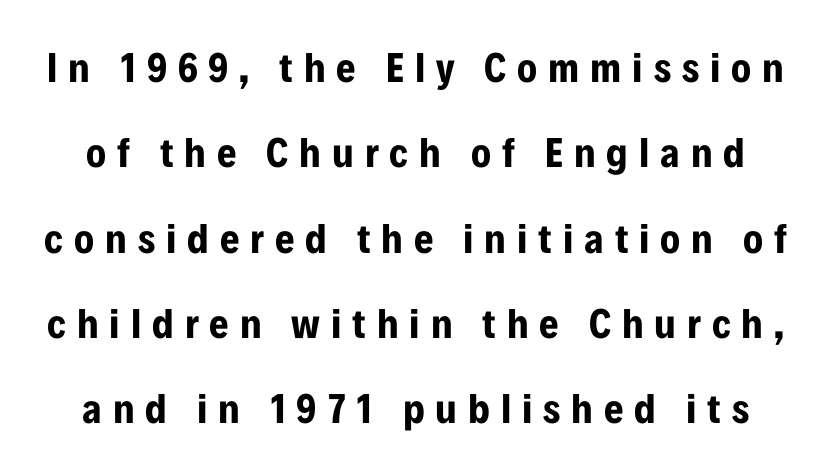
{"serif": "no", "italic": "no", "bold": "yes", "weight": "bold", "width": "condensed", "stroke_contrast": "low", "x_height": "medium", "monospaced": "no", "underline": "no", "line_spacing": "loose", "line_spacing_ratio": 2.03, "letter_spacing": "wide", "letter_spacing_em": 0.26, "glyph_px": 42}
